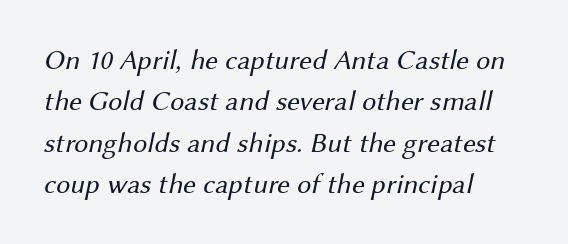
{"serif": "no", "bold": "no", "weight": "regular", "width": "normal", "stroke_contrast": "medium", "x_height": "medium", "monospaced": "no", "underline": "no", "align": "left", "line_spacing": "normal", "line_spacing_ratio": 1.48, "letter_spacing": "normal", "letter_spacing_em": 0.0, "glyph_px": 28}
